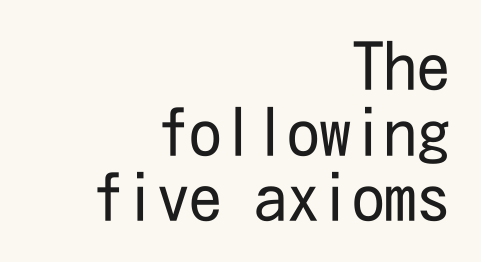
The image shows 65 px regular-weight, condensed sans-serif type, upright; set right-aligned, tight line spacing (1.01x), normal letter spacing, not underlined; low stroke contrast and a medium x-height.
